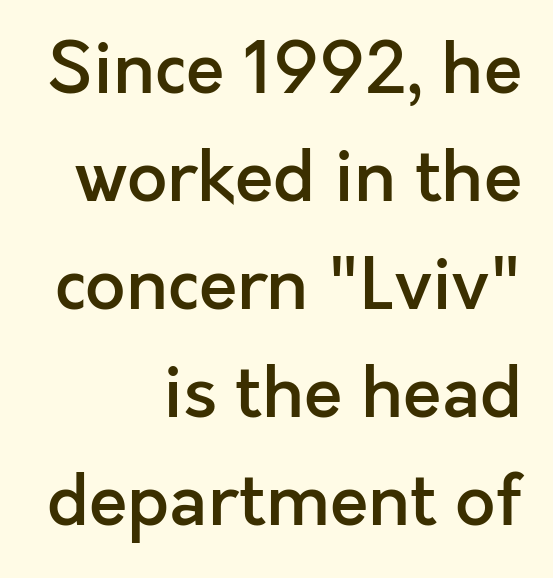
Q: Is the text bold? A: Semi-bold.
Q: Is the text italic (slanted)? A: No, it is upright.
Q: Is the typeface a serif or a sans-serif typeface? A: Sans-serif.
Q: Is the text underlined? A: No.
Q: How is the paragraph aligned? A: Right-aligned.
Q: Is the spacing between letters normal or unusually wide? A: Normal.
Q: Is the spacing between lines tight, normal or loose? A: Normal.
Q: Width (condensed, normal, or wide)? A: Normal.
Q: x-height? A: Medium.
Q: Monospaced? A: No.
